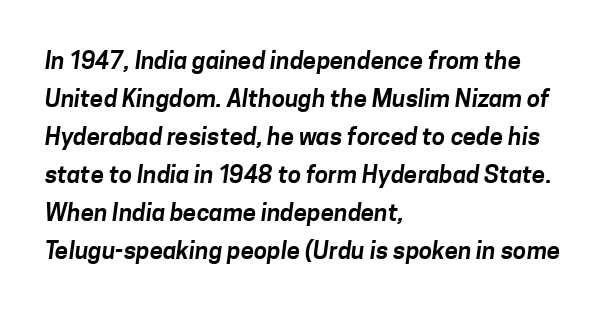
{"underline": "no", "align": "left", "line_spacing": "normal", "line_spacing_ratio": 1.58, "letter_spacing": "normal", "letter_spacing_em": 0.0, "glyph_px": 24}
